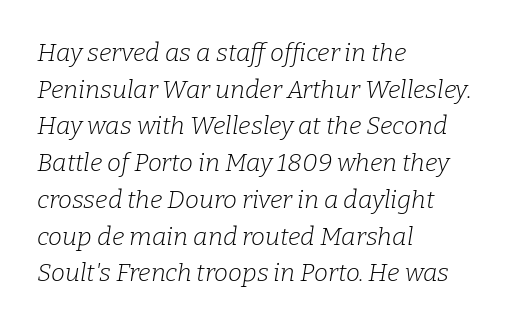
Here the glyphs are tracked normally, forming tight word shapes. Designer's note — italics engaged. The lines are quadded left. Weight class: somewhere from thin through regular.
